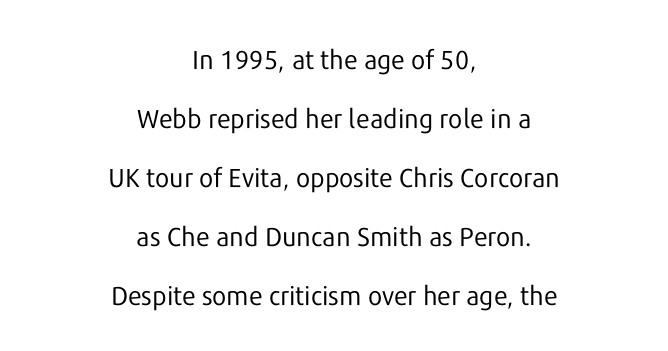
Rule under the text: the space is simply empty. This sample uses plain, unmodified letter spacing. Which margin do the lines hug? Neither — every line sits in the middle. Every stem runs plumb, perpendicular to the baseline. The cut favours lightness, reaching ordinary text weight at its darkest. Vertical spacing — loose.
